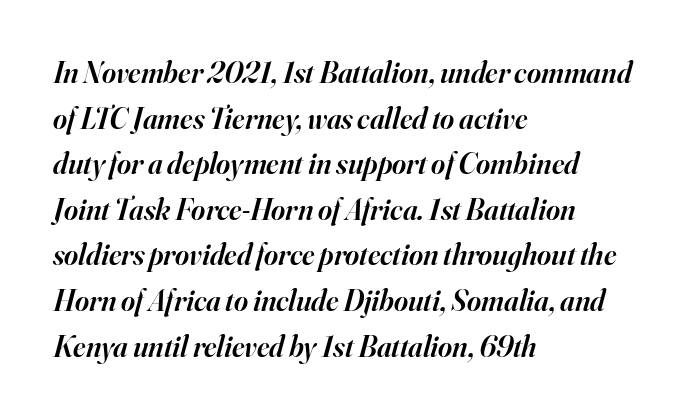
Italic? Definitely — the glyphs are oblique. Each new line begins a customary step beneath the previous one. Does extra space separate the letters? No, they use regular spacing. The compositor pushed each line to the left boundary. The passage shown is typed in a proportional face where columns would drift.
